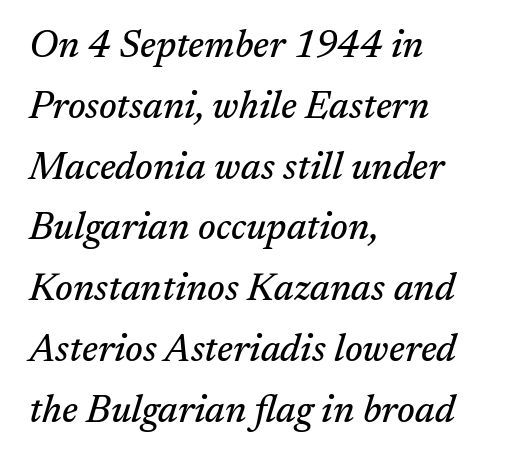
{"serif": "yes", "italic": "yes", "lean": "right", "slant_degrees": 17, "width": "normal", "stroke_contrast": "medium", "x_height": "medium", "monospaced": "no", "underline": "no", "align": "left", "line_spacing": "normal", "line_spacing_ratio": 1.6, "letter_spacing": "normal", "letter_spacing_em": 0.0, "glyph_px": 38}
